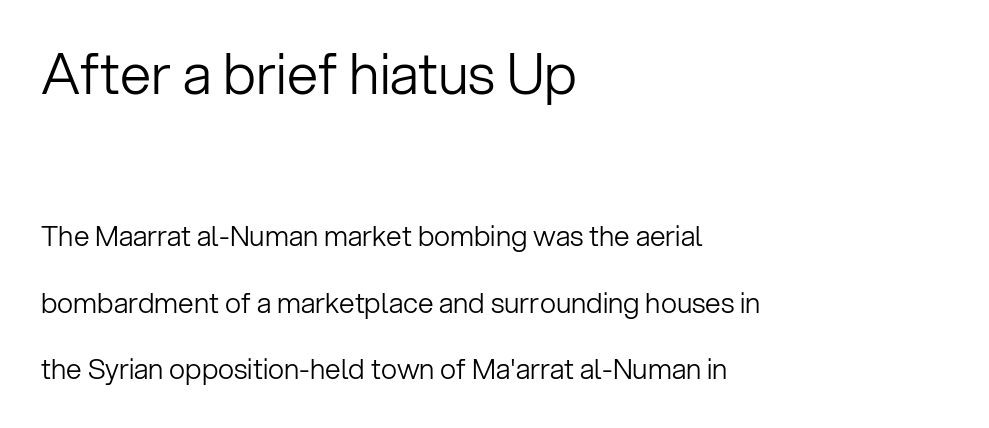
The image shows 56 px light sans-serif type, upright; set left-aligned, loose line spacing (2.38x), normal letter spacing, not underlined; the first (top) block is 2.0x larger; low stroke contrast and a medium x-height.
